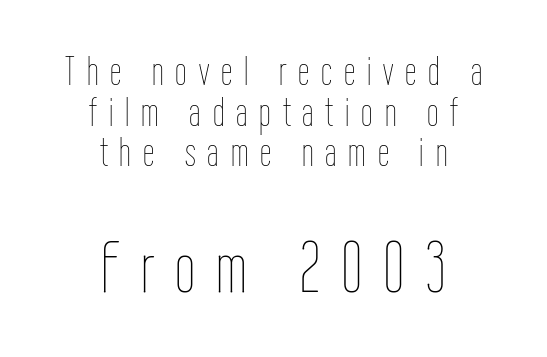
Q: Is the text bold? A: No.
Q: Is the text italic (slanted)? A: No, it is upright.
Q: Is the text underlined? A: No.
Q: How is the paragraph aligned? A: Centered.
Q: Is the spacing between letters normal or unusually wide? A: Unusually wide.
Q: Is the spacing between lines tight, normal or loose? A: Tight.
Q: Which block of text is set in a larger size, the first (top) or the second (bottom)? A: The second (bottom) one.
Q: Width (condensed, normal, or wide)? A: Condensed.
Q: Stroke contrast? A: Low.
Q: x-height? A: Medium.
Q: Monospaced? A: No.
